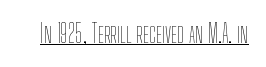
Q: Is the text bold? A: No.
Q: Is the text italic (slanted)? A: No, it is upright.
Q: Is the text underlined? A: Yes.
Q: Is the spacing between letters normal or unusually wide? A: Normal.
